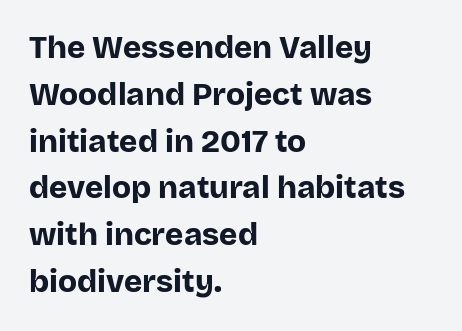
I'd describe the lettering as bold — thick and assertive. The type sits square on the baseline with zero lean. All the whitespace from short lines collects on the right. Honestly, there is no underline to notice here at all.
